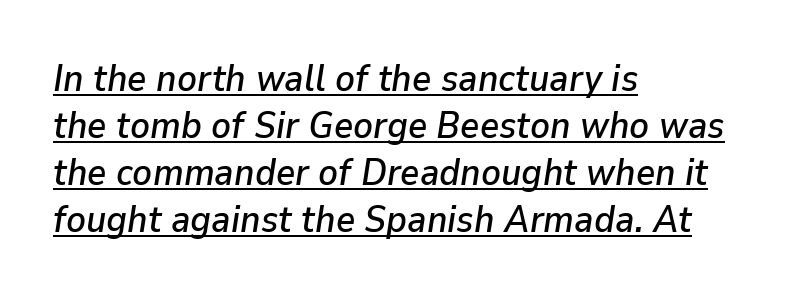
The image shows 37 px text type, italic (leaning right); set left-aligned, normal line spacing (1.27x), normal letter spacing, underlined; low stroke contrast and a medium x-height.
